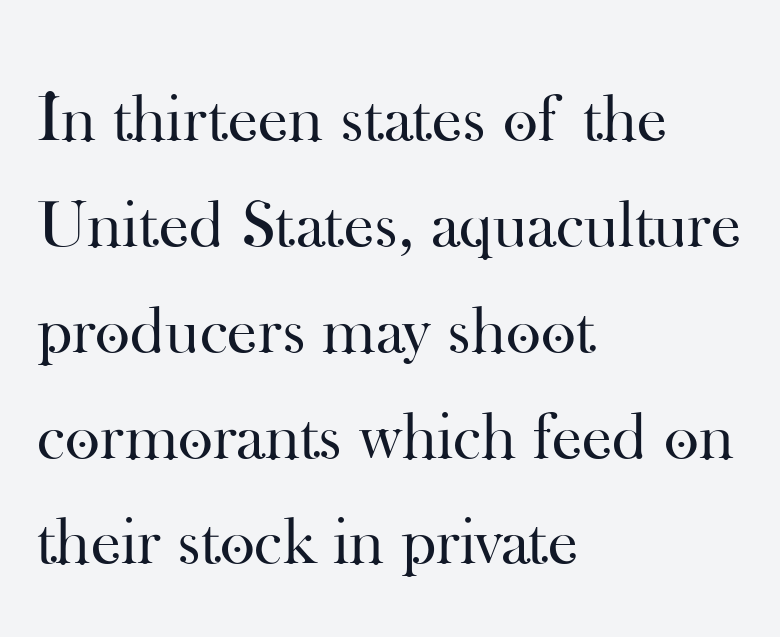
{"serif": "yes", "italic": "no", "bold": "no", "weight": "regular", "width": "normal", "stroke_contrast": "high", "x_height": "small", "monospaced": "no", "underline": "no", "align": "left", "line_spacing": "normal", "line_spacing_ratio": 1.58, "letter_spacing": "normal", "letter_spacing_em": 0.0, "glyph_px": 67}
